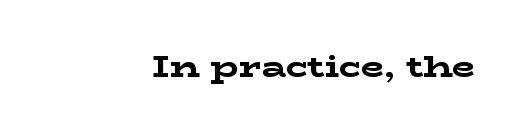
{"serif": "yes", "italic": "no", "bold": "yes", "weight": "bold", "width": "wide", "stroke_contrast": "low", "x_height": "medium", "monospaced": "no", "underline": "no", "align": "right", "letter_spacing": "normal", "letter_spacing_em": 0.0, "glyph_px": 30}
